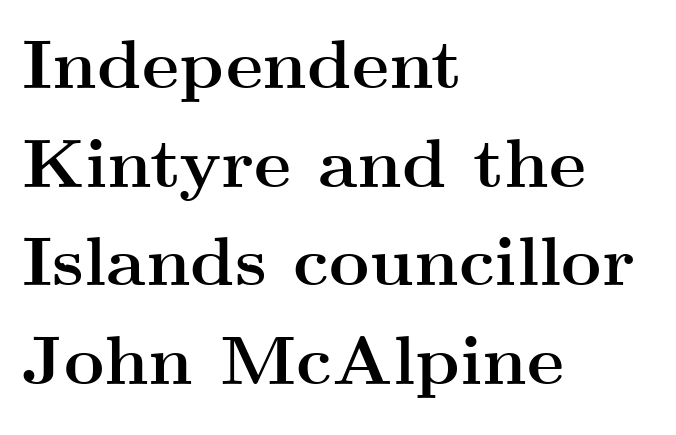
Horizontal alignment here is leftward, the default for most running prose. Weight: bold. It's the straight-up-and-down kind of type. Observe the ordinary spacing: letters are neighbours, not strangers. Vertical spacing — default.
